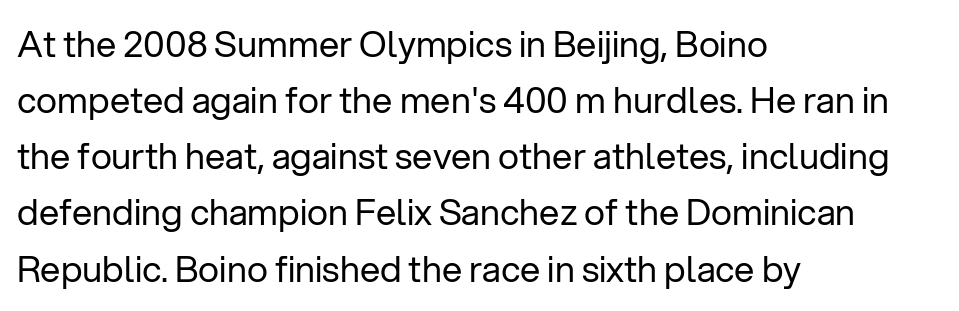
{"serif": "no", "italic": "no", "bold": "no", "weight": "regular", "width": "normal", "stroke_contrast": "low", "x_height": "medium", "monospaced": "no", "underline": "no", "align": "left", "line_spacing": "normal", "line_spacing_ratio": 1.56, "letter_spacing": "normal", "letter_spacing_em": 0.0, "glyph_px": 36}
